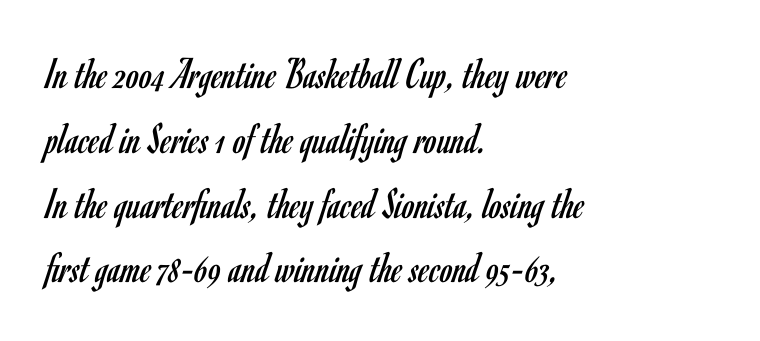
{"serif": "no", "bold": "no", "weight": "regular", "width": "condensed", "stroke_contrast": "low", "x_height": "small", "monospaced": "no", "underline": "no", "align": "left", "line_spacing": "normal", "line_spacing_ratio": 1.44, "letter_spacing": "normal", "letter_spacing_em": 0.0, "glyph_px": 45}
